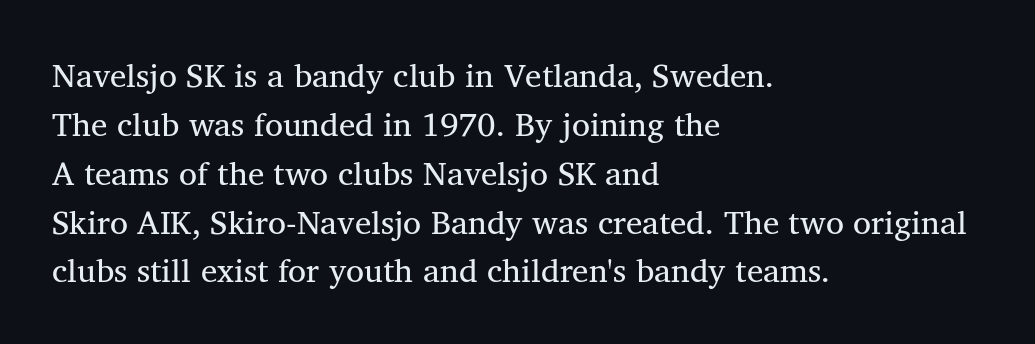
Q: Is the text italic (slanted)? A: No, it is upright.
Q: Is the typeface a serif or a sans-serif typeface? A: Serif.
Q: Is the text underlined? A: No.
Q: How is the paragraph aligned? A: Left-aligned.
Q: Is the spacing between letters normal or unusually wide? A: Normal.
Q: Is the spacing between lines tight, normal or loose? A: Normal.
Q: Width (condensed, normal, or wide)? A: Normal.
Q: Stroke contrast? A: Medium.
Q: x-height? A: Medium.
Q: Monospaced? A: No.
